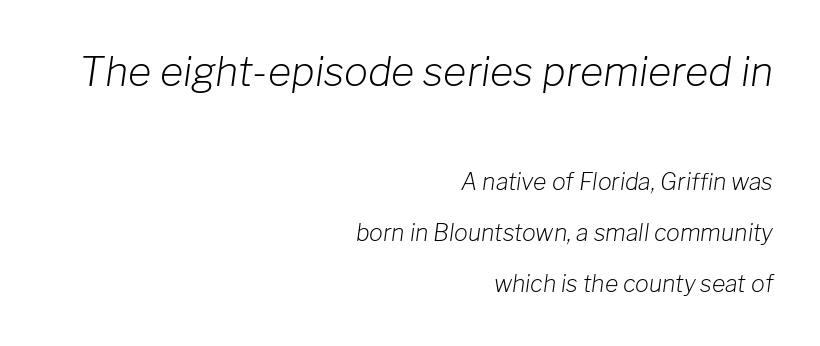
Q: Is the text bold? A: No.
Q: Is the text italic (slanted)? A: Yes, it leans right by about 8 degrees.
Q: Is the text underlined? A: No.
Q: How is the paragraph aligned? A: Right-aligned.
Q: Is the spacing between letters normal or unusually wide? A: Normal.
Q: Is the spacing between lines tight, normal or loose? A: Loose.
Q: Which block of text is set in a larger size, the first (top) or the second (bottom)? A: The first (top) one.
Q: Width (condensed, normal, or wide)? A: Normal.
Q: Stroke contrast? A: Low.
Q: x-height? A: Medium.
Q: Monospaced? A: No.
